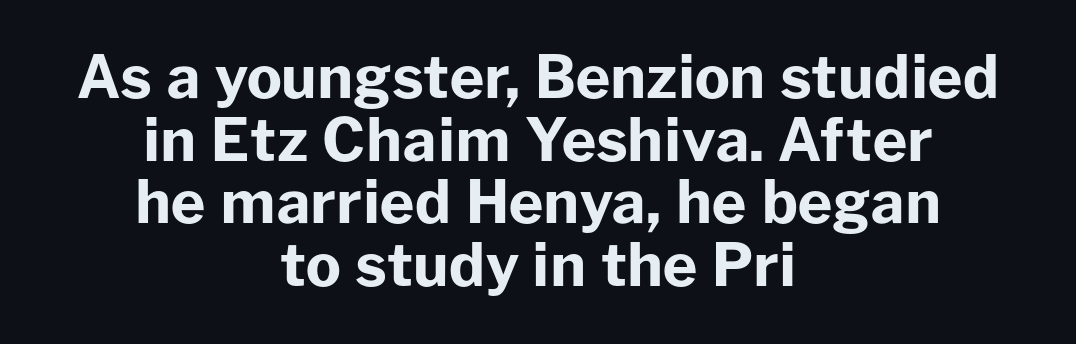
{"serif": "no", "italic": "no", "bold": "yes", "weight": "bold", "width": "normal", "stroke_contrast": "low", "x_height": "medium", "monospaced": "no", "underline": "no", "align": "center", "line_spacing": "tight", "line_spacing_ratio": 1.06, "letter_spacing": "normal", "letter_spacing_em": 0.0, "glyph_px": 59}
